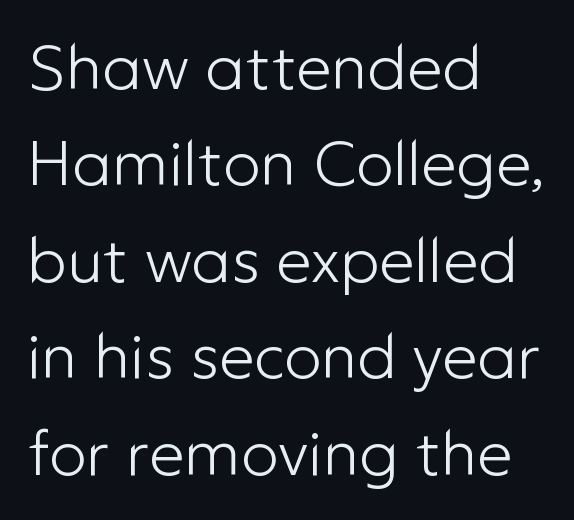
{"serif": "no", "italic": "no", "bold": "no", "weight": "light", "width": "normal", "stroke_contrast": "low", "x_height": "medium", "monospaced": "no", "underline": "no", "align": "left", "line_spacing": "normal", "line_spacing_ratio": 1.53, "letter_spacing": "normal", "letter_spacing_em": 0.0, "glyph_px": 63}
